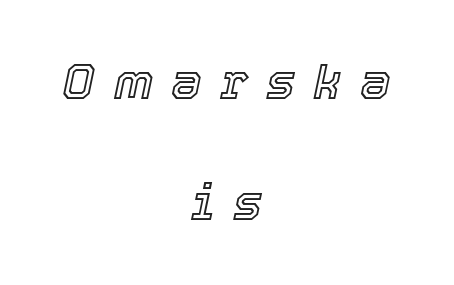
{"italic": "yes", "lean": "right", "slant_degrees": 12, "width": "normal", "x_height": "medium", "monospaced": "no", "underline": "no", "align": "center", "line_spacing": "loose", "line_spacing_ratio": 2.47, "letter_spacing": "wide", "letter_spacing_em": 0.37, "glyph_px": 49}
